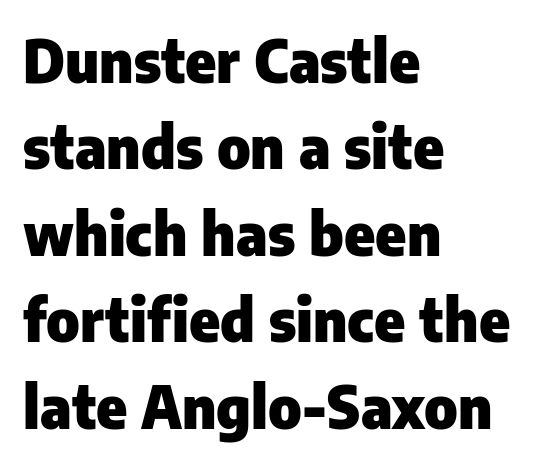
{"serif": "no", "italic": "no", "bold": "yes", "weight": "heavy", "width": "normal", "stroke_contrast": "low", "x_height": "medium", "monospaced": "no", "underline": "no", "align": "left", "line_spacing": "normal", "line_spacing_ratio": 1.49, "letter_spacing": "normal", "letter_spacing_em": 0.0, "glyph_px": 58}
